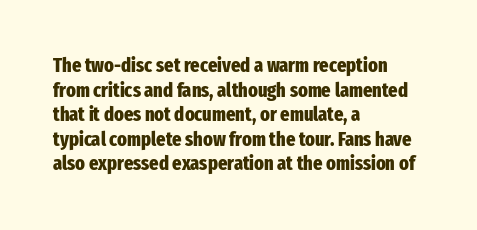
Q: Is the text bold? A: Yes.
Q: Is the text italic (slanted)? A: No, it is upright.
Q: Is the text underlined? A: No.
Q: How is the paragraph aligned? A: Left-aligned.
Q: Is the spacing between letters normal or unusually wide? A: Normal.
